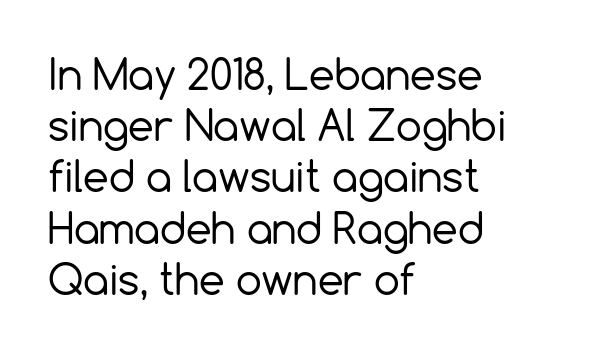
Q: Is the text bold? A: No.
Q: Is the text italic (slanted)? A: No, it is upright.
Q: Is the typeface a serif or a sans-serif typeface? A: Sans-serif.
Q: Is the text underlined? A: No.
Q: How is the paragraph aligned? A: Left-aligned.
Q: Is the spacing between letters normal or unusually wide? A: Normal.
Q: Is the spacing between lines tight, normal or loose? A: Normal.
Q: Width (condensed, normal, or wide)? A: Normal.
Q: x-height? A: Medium.
Q: Monospaced? A: No.
